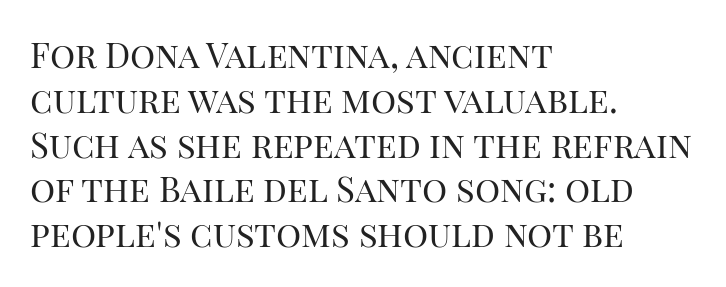
{"serif": "yes", "italic": "no", "bold": "no", "weight": "regular", "width": "normal", "stroke_contrast": "high", "x_height": "large", "monospaced": "no", "underline": "no", "align": "left", "line_spacing": "normal", "line_spacing_ratio": 1.28, "letter_spacing": "normal", "letter_spacing_em": 0.0, "glyph_px": 35}
